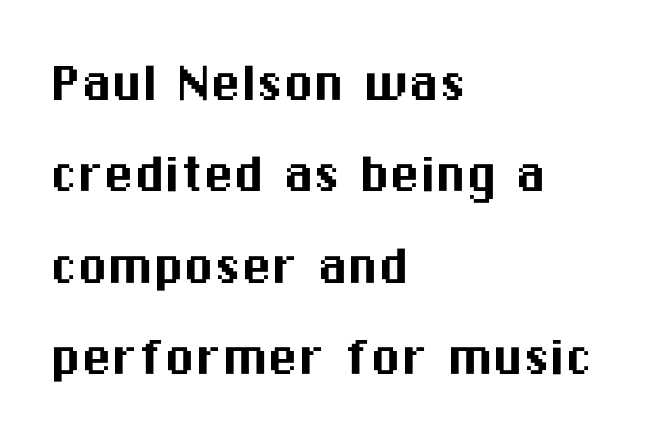
{"serif": "no", "italic": "no", "width": "normal", "stroke_contrast": "medium", "x_height": "medium", "monospaced": "no", "underline": "no", "align": "left", "line_spacing": "normal", "line_spacing_ratio": 1.5, "letter_spacing": "normal", "letter_spacing_em": 0.0, "glyph_px": 61}
